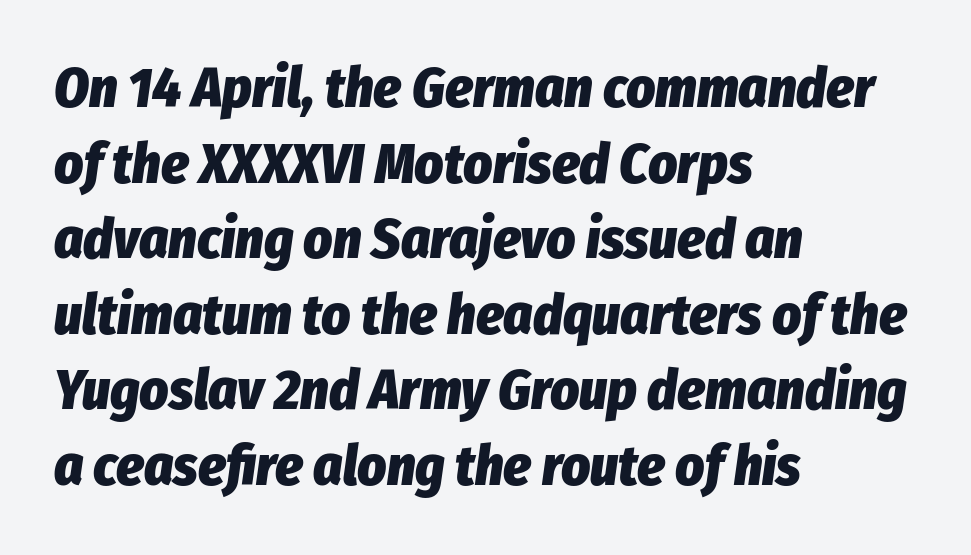
Q: Is the text bold? A: Yes.
Q: Is the text italic (slanted)? A: Yes, it leans right by about 8 degrees.
Q: Is the text underlined? A: No.
Q: How is the paragraph aligned? A: Left-aligned.
Q: Is the spacing between letters normal or unusually wide? A: Normal.
Q: Is the spacing between lines tight, normal or loose? A: Normal.
Q: Width (condensed, normal, or wide)? A: Condensed.
Q: Stroke contrast? A: Low.
Q: x-height? A: Medium.
Q: Monospaced? A: No.
